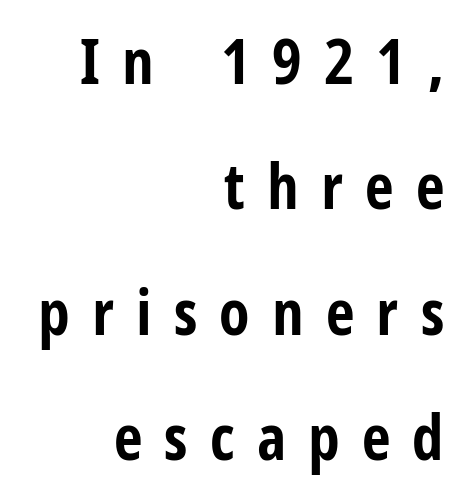
The face used here has the dense, thick strokes of a bold. A clean baseline with only descenders dipping below it. You could only call the tracking loose — the letters float apart. Baseline-to-baseline distance is far greater than the letter height. Observe the absence of serifs on each vertical stroke in this sample. The text block is weighted toward the right margin, trailing off unevenly leftward.
